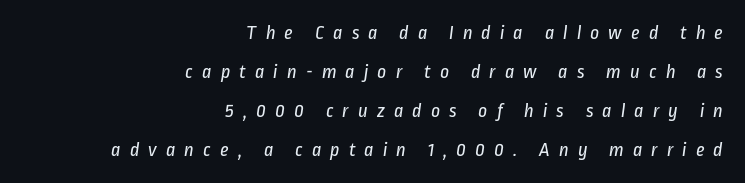
Underlining? Definitely not there. One-word summary of the alignment: right. Vertical spacing — loose. Heft: none added — not bold.
